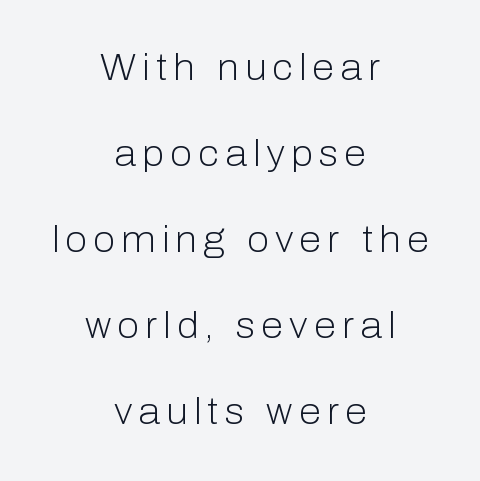
Q: Is the text bold? A: No.
Q: Is the text italic (slanted)? A: No, it is upright.
Q: Is the typeface a serif or a sans-serif typeface? A: Sans-serif.
Q: Is the text underlined? A: No.
Q: How is the paragraph aligned? A: Centered.
Q: Is the spacing between lines tight, normal or loose? A: Loose.
Q: Width (condensed, normal, or wide)? A: Normal.
Q: Stroke contrast? A: Low.
Q: x-height? A: Medium.
Q: Monospaced? A: No.
